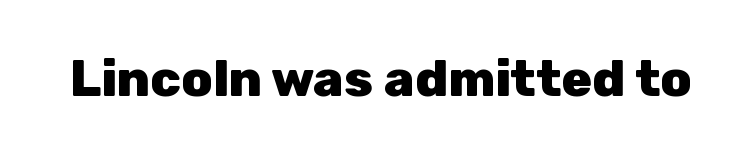
{"serif": "no", "italic": "no", "bold": "yes", "weight": "heavy", "width": "normal", "stroke_contrast": "low", "x_height": "medium", "monospaced": "no", "underline": "no", "letter_spacing": "normal", "letter_spacing_em": 0.0, "glyph_px": 51}
